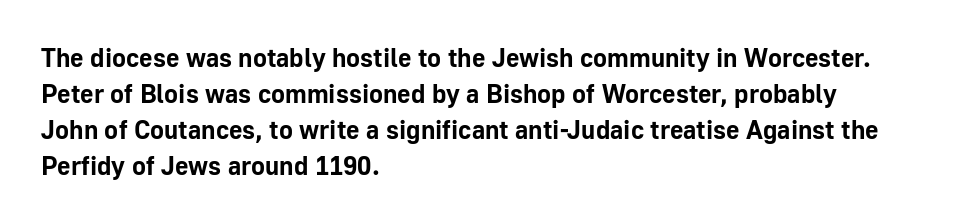
{"italic": "no", "bold": "yes", "underline": "no", "align": "left", "line_spacing": "normal", "line_spacing_ratio": 1.39, "letter_spacing": "normal", "letter_spacing_em": 0.0, "glyph_px": 26}
